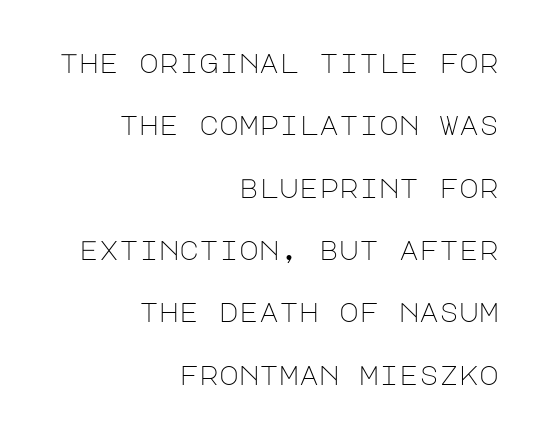
The image shows 27 px text type, upright; set right-aligned, loose line spacing (2.31x), normal letter spacing, not underlined.
